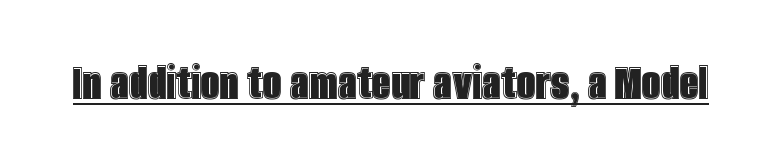
Q: Is the text italic (slanted)? A: No, it is upright.
Q: Is the text underlined? A: Yes.
Q: Is the spacing between letters normal or unusually wide? A: Normal.
Q: Width (condensed, normal, or wide)? A: Condensed.
Q: x-height? A: Large.
Q: Monospaced? A: No.
